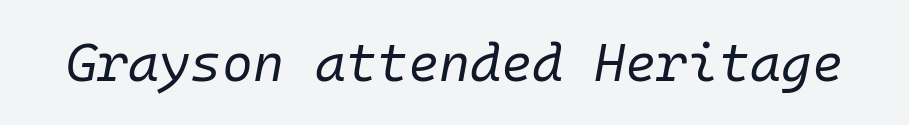
Quick note: italic. What stands out about the letter spacing? Nothing — it is the standard amount. The letters look calm and open, with moderate or lighter stems. Is this a fixed-width face? Yes — each glyph sits in an identical cell. Clear beneath every line of the passage.
